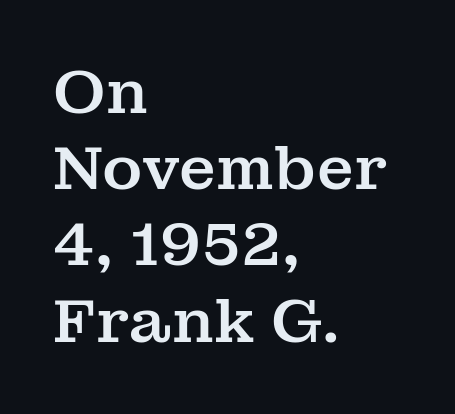
Q: Is the text italic (slanted)? A: No, it is upright.
Q: Is the typeface a serif or a sans-serif typeface? A: Serif.
Q: Is the text underlined? A: No.
Q: How is the paragraph aligned? A: Left-aligned.
Q: Is the spacing between letters normal or unusually wide? A: Normal.
Q: Is the spacing between lines tight, normal or loose? A: Normal.
Q: Width (condensed, normal, or wide)? A: Normal.
Q: Stroke contrast? A: Medium.
Q: x-height? A: Medium.
Q: Monospaced? A: No.
